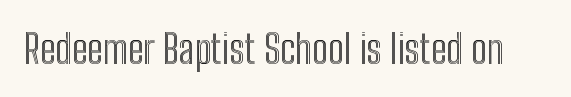
The image shows 40 px condensed type, upright; set normal letter spacing, not underlined; a medium x-height.
